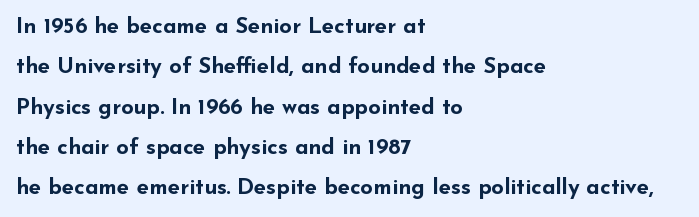
Q: Is the text bold? A: Yes.
Q: Is the text italic (slanted)? A: No, it is upright.
Q: Is the text underlined? A: No.
Q: How is the paragraph aligned? A: Left-aligned.
Q: Is the spacing between letters normal or unusually wide? A: Normal.
